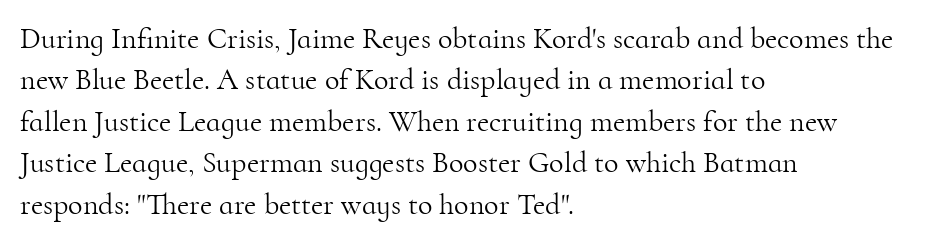
The glyphs are unaccompanied by any horizontal stroke below them. Weight: regular or lighter. Students, observe: this is what conventionally led text looks like. Caption: multi-line text, flush left, ragged right. These lines are rendered in a variable-pitch font.
